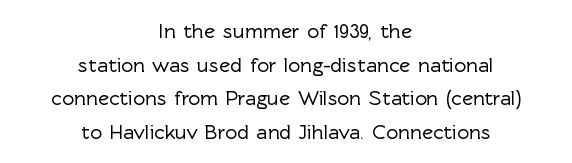
Q: Is the text italic (slanted)? A: No, it is upright.
Q: Is the text underlined? A: No.
Q: How is the paragraph aligned? A: Centered.
Q: Is the spacing between letters normal or unusually wide? A: Normal.
Q: Is the spacing between lines tight, normal or loose? A: Normal.
